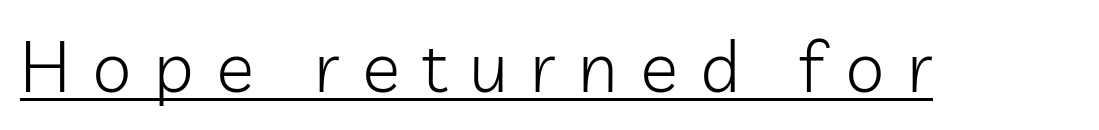
{"serif": "no", "italic": "no", "bold": "no", "weight": "light", "width": "normal", "stroke_contrast": "low", "x_height": "medium", "monospaced": "no", "underline": "yes", "letter_spacing": "wide", "letter_spacing_em": 0.31, "glyph_px": 71}
